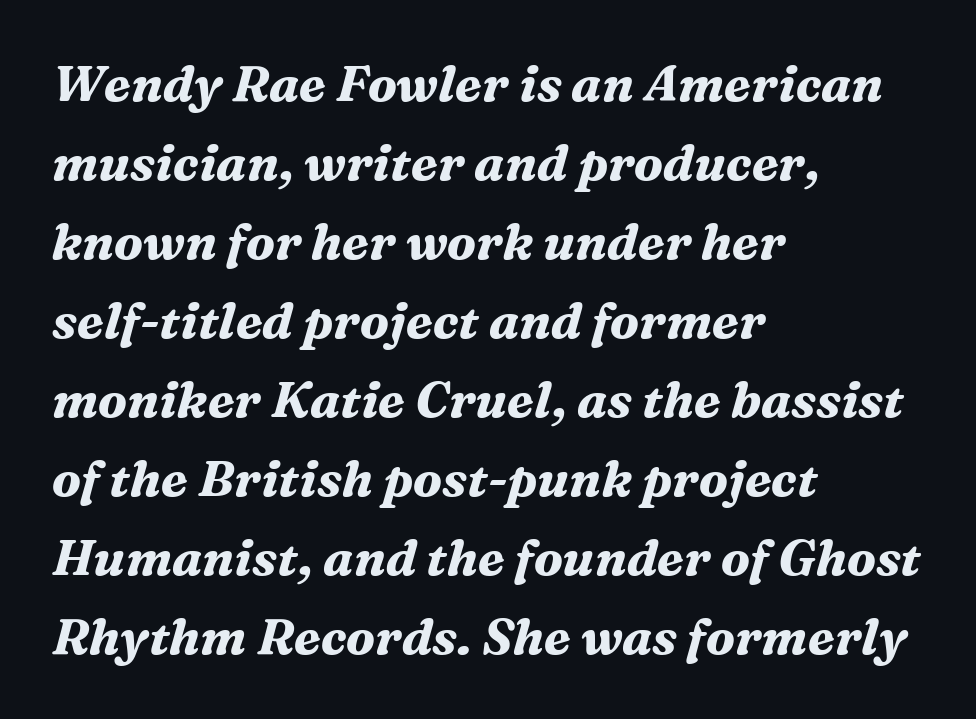
Check under the words: just untouched page. The rag falls on the right side of this text block. You'd pick this weight for a headline — it's a proper bold. Spacing verdict: proportional, widths tailored to each character. The glyphs in this specimen are seriffed. The rendering uses a moderate line-height, typical for paragraphs.
